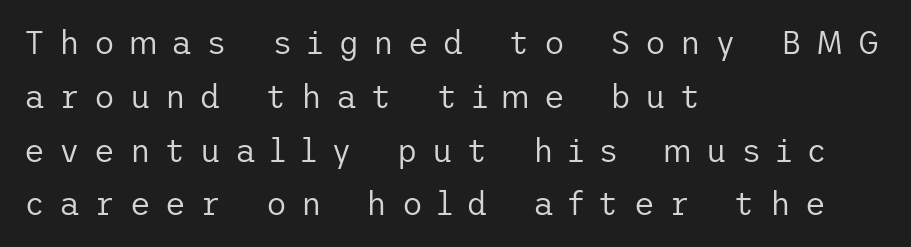
Q: Is the text bold? A: No.
Q: Is the text italic (slanted)? A: No, it is upright.
Q: Is the typeface a serif or a sans-serif typeface? A: Sans-serif.
Q: Is the text underlined? A: No.
Q: How is the paragraph aligned? A: Left-aligned.
Q: Is the spacing between letters normal or unusually wide? A: Unusually wide.
Q: Is the spacing between lines tight, normal or loose? A: Normal.
Q: Width (condensed, normal, or wide)? A: Normal.
Q: Stroke contrast? A: Low.
Q: x-height? A: Medium.
